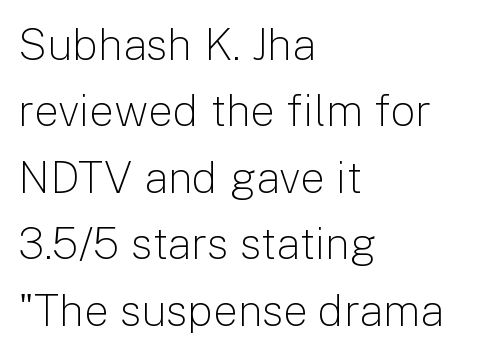
{"serif": "no", "italic": "no", "bold": "no", "weight": "light", "width": "normal", "stroke_contrast": "low", "x_height": "medium", "monospaced": "no", "underline": "no", "align": "left", "line_spacing": "normal", "line_spacing_ratio": 1.51, "letter_spacing": "normal", "letter_spacing_em": 0.0, "glyph_px": 44}
